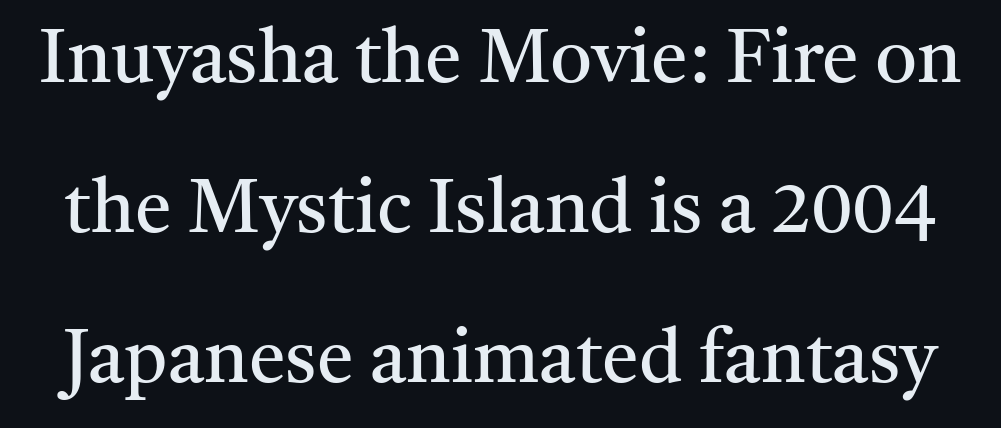
Q: Is the text bold? A: No.
Q: Is the text italic (slanted)? A: No, it is upright.
Q: Is the typeface a serif or a sans-serif typeface? A: Serif.
Q: Is the text underlined? A: No.
Q: Is the spacing between letters normal or unusually wide? A: Normal.
Q: Is the spacing between lines tight, normal or loose? A: Loose.
Q: Width (condensed, normal, or wide)? A: Normal.
Q: Stroke contrast? A: Medium.
Q: x-height? A: Medium.
Q: Monospaced? A: No.
